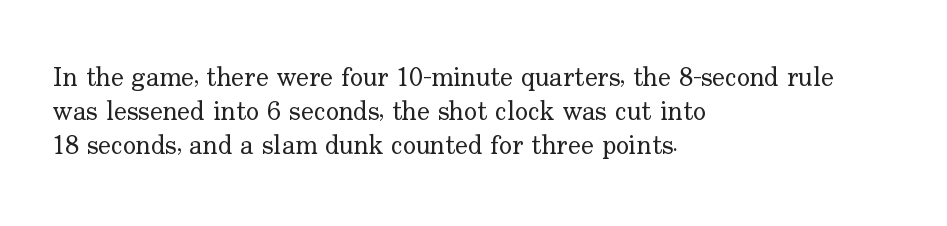
Vertically, the passage feels balanced, rows spaced as you'd expect. The strip under each line holds only bare page. Weight: in the light-to-regular range. Glyph-to-glyph distance matches everyday printed text.
